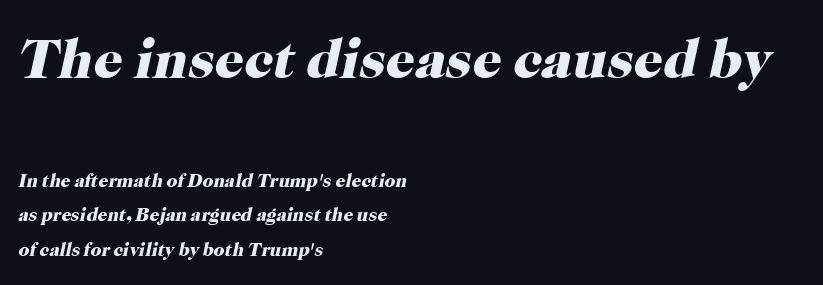
{"serif": "yes", "italic": "yes", "lean": "right", "slant_degrees": 12, "bold": "yes", "weight": "heavy", "width": "normal", "stroke_contrast": "high", "x_height": "medium", "monospaced": "no", "underline": "no", "align": "left", "line_spacing_ratio": 1.8, "letter_spacing": "normal", "letter_spacing_em": 0.0, "larger_block": "first", "size_ratio": 3.0, "glyph_px": 57}
